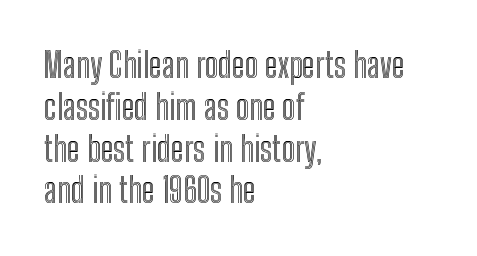
Italic? Not at all — the glyphs are vertical. Underline: absent. The setting favours the left margin, as ordinary paragraphs usually do. Letter spacing: default.
